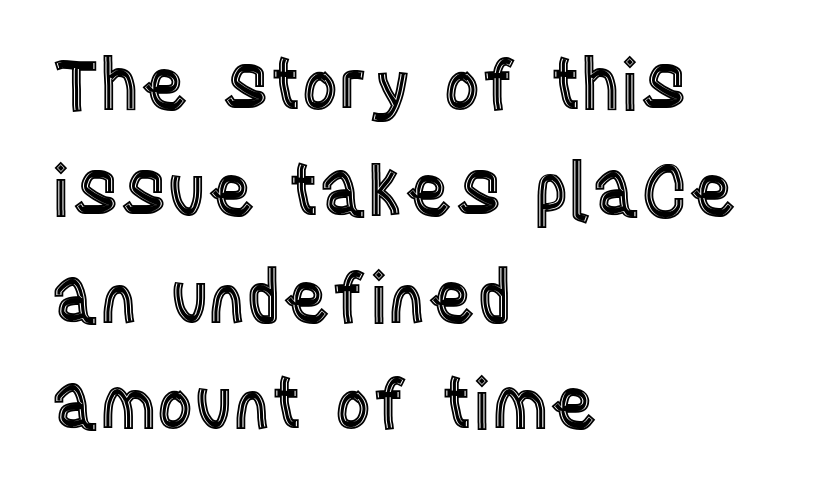
The image shows 71 px condensed type, upright; set left-aligned, normal line spacing (1.5x), normal letter spacing, not underlined; a large x-height.
